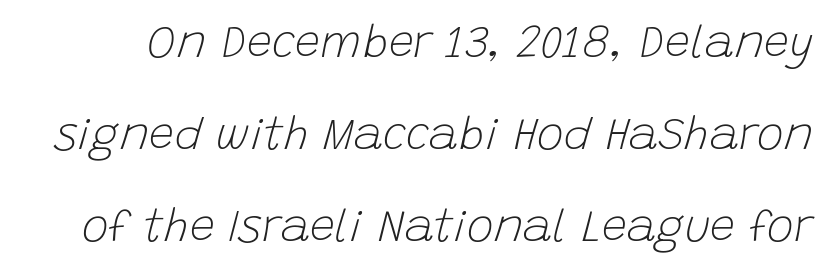
Q: Is the text bold? A: No.
Q: Is the text italic (slanted)? A: Yes, it leans right by about 15 degrees.
Q: Is the text underlined? A: No.
Q: Is the spacing between letters normal or unusually wide? A: Normal.
Q: Is the spacing between lines tight, normal or loose? A: Loose.
Q: Width (condensed, normal, or wide)? A: Normal.
Q: Stroke contrast? A: Low.
Q: x-height? A: Large.
Q: Monospaced? A: No.
